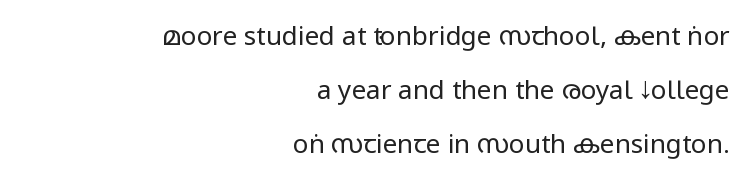
The image shows 26 px text type, upright; set right-aligned, loose line spacing (2.08x), normal letter spacing, not underlined.
